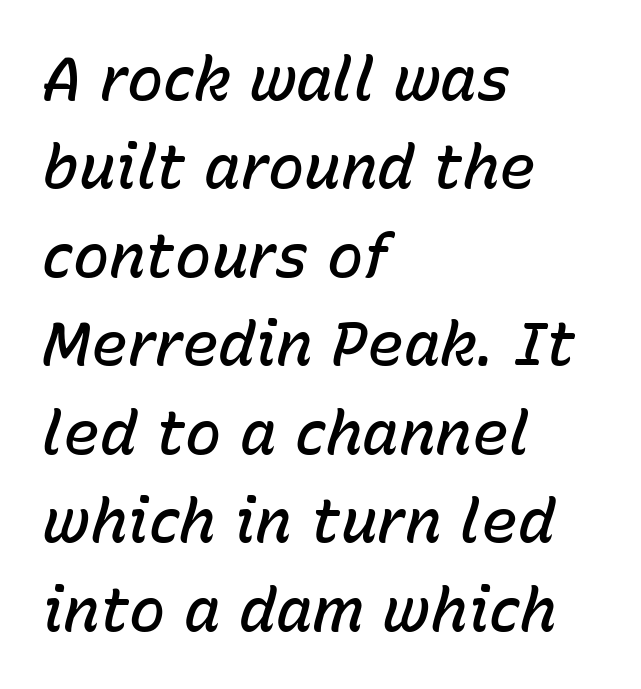
The image shows 61 px semibold type, italic (leaning right); set left-aligned, normal line spacing (1.45x), normal letter spacing, not underlined; low stroke contrast and a medium x-height.
